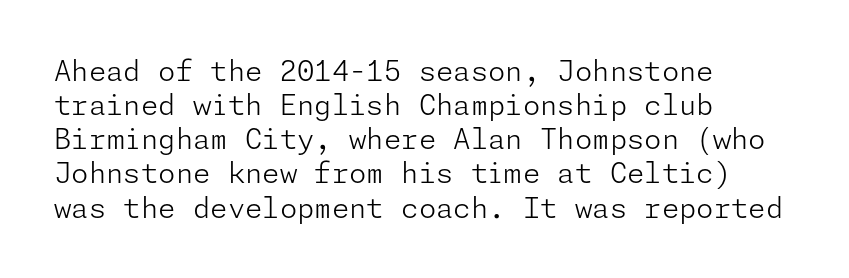
Caption: multi-line text, flush left, ragged right. The font family rendered here belongs to the sans-serif group. The foot of each line stays bare and open. The letterforms sit at book weight or below. It's the straight-up-and-down kind of type. In terms of letterspacing, this is plain default setting.
